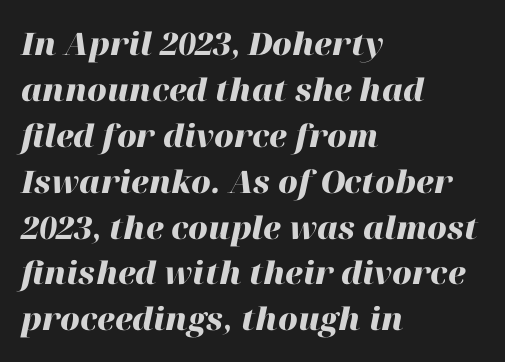
The image shows 31 px heavy type, italic (leaning right); set left-aligned, normal line spacing (1.48x), normal letter spacing, not underlined; high stroke contrast and a medium x-height.
